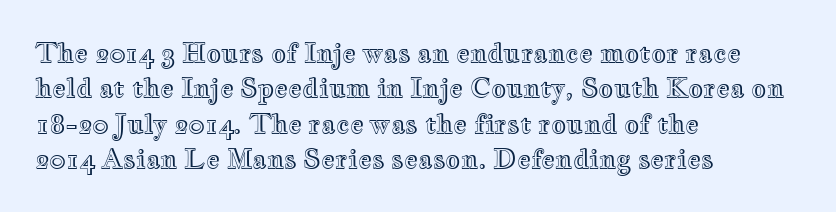
{"italic": "no", "underline": "no", "align": "left", "line_spacing": "normal", "line_spacing_ratio": 1.36, "letter_spacing": "normal", "letter_spacing_em": 0.0, "glyph_px": 26}
